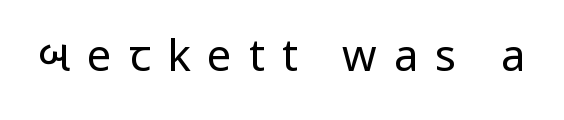
A clean baseline with only descenders dipping below it. Grotesque or geometric, the face here clearly has no serifs. You could not count columns in this text — the font is proportionally spaced. No italicization has been applied; the sample stays upright. The letterforms sit at book weight or below. Caption: expanded tracking, letters set apart.
